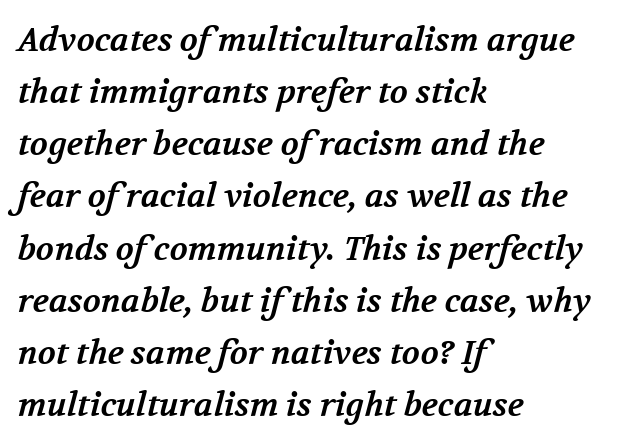
Q: Is the text bold? A: Yes.
Q: Is the typeface a serif or a sans-serif typeface? A: Serif.
Q: Is the text underlined? A: No.
Q: How is the paragraph aligned? A: Left-aligned.
Q: Is the spacing between letters normal or unusually wide? A: Normal.
Q: Is the spacing between lines tight, normal or loose? A: Normal.
Q: Width (condensed, normal, or wide)? A: Normal.
Q: Stroke contrast? A: Medium.
Q: x-height? A: Medium.
Q: Monospaced? A: No.
